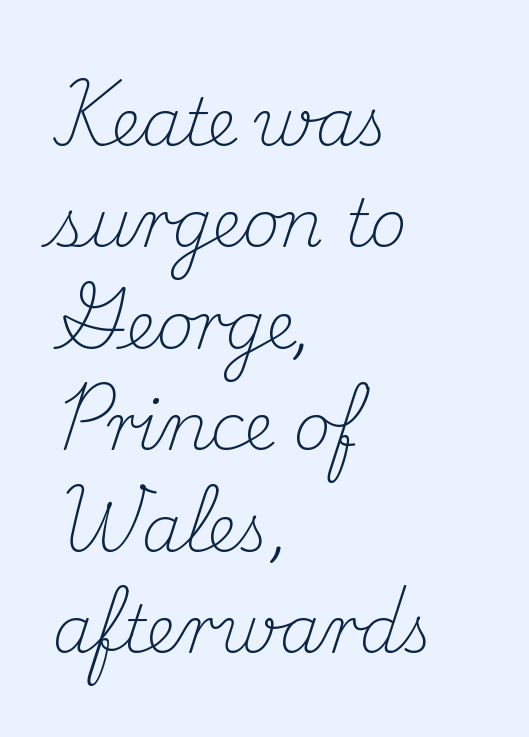
Q: Is the text bold? A: No.
Q: Is the text italic (slanted)? A: Yes.
Q: Is the typeface a serif or a sans-serif typeface? A: Serif.
Q: Is the text underlined? A: No.
Q: How is the paragraph aligned? A: Left-aligned.
Q: Is the spacing between letters normal or unusually wide? A: Normal.
Q: Is the spacing between lines tight, normal or loose? A: Normal.
Q: Width (condensed, normal, or wide)? A: Normal.
Q: Stroke contrast? A: Medium.
Q: x-height? A: Small.
Q: Monospaced? A: No.
